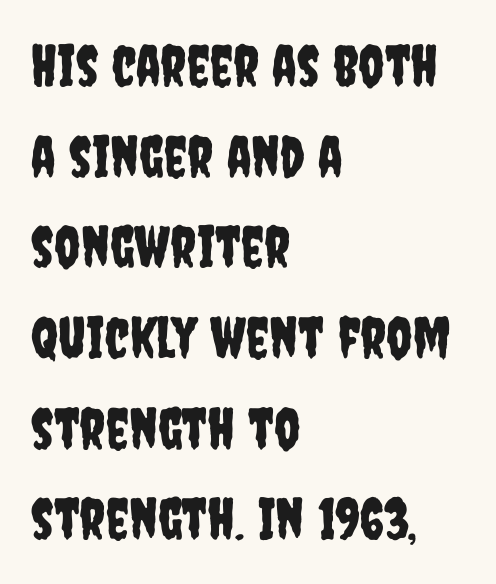
Q: Is the text italic (slanted)? A: No, it is upright.
Q: Is the typeface a serif or a sans-serif typeface? A: Sans-serif.
Q: Is the text underlined? A: No.
Q: How is the paragraph aligned? A: Left-aligned.
Q: Is the spacing between letters normal or unusually wide? A: Normal.
Q: Is the spacing between lines tight, normal or loose? A: Normal.
Q: Width (condensed, normal, or wide)? A: Condensed.
Q: Stroke contrast? A: Low.
Q: x-height? A: Large.
Q: Monospaced? A: No.
